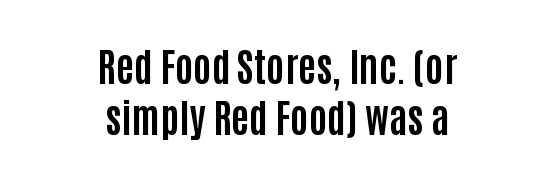
Interline gaps are of average width in this sample. The rendering keeps characters at their native spacing. Every character sits straight up, as roman type does. The zone under the glyphs is completely vacant.
